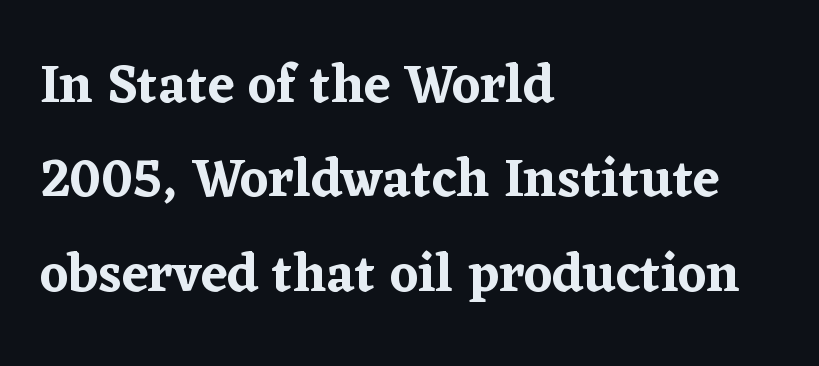
The image shows 54 px serif type, upright; set left-aligned, line spacing 1.75x, normal letter spacing, not underlined; low stroke contrast and a medium x-height.
